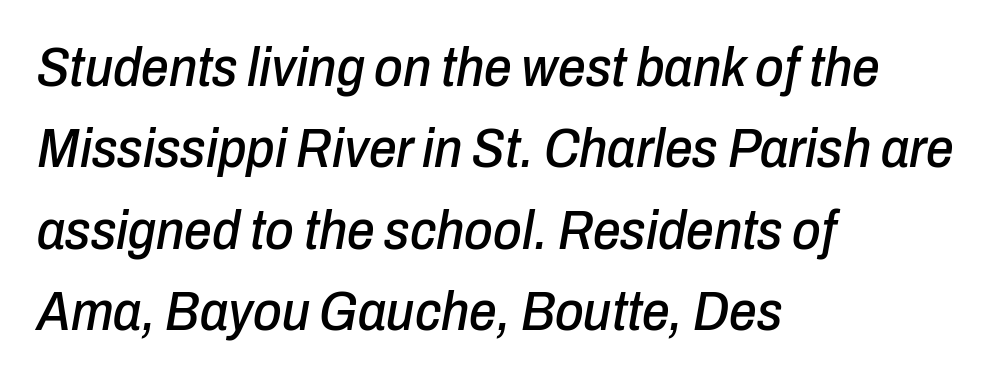
The image shows 55 px condensed type, italic (leaning right); set left-aligned, normal line spacing (1.48x), normal letter spacing, not underlined; low stroke contrast and a medium x-height.
